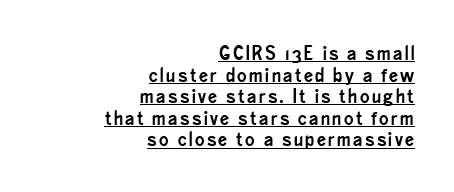
Q: Is the text italic (slanted)? A: No, it is upright.
Q: Is the text underlined? A: Yes.
Q: How is the paragraph aligned? A: Right-aligned.
Q: Is the spacing between lines tight, normal or loose? A: Tight.
